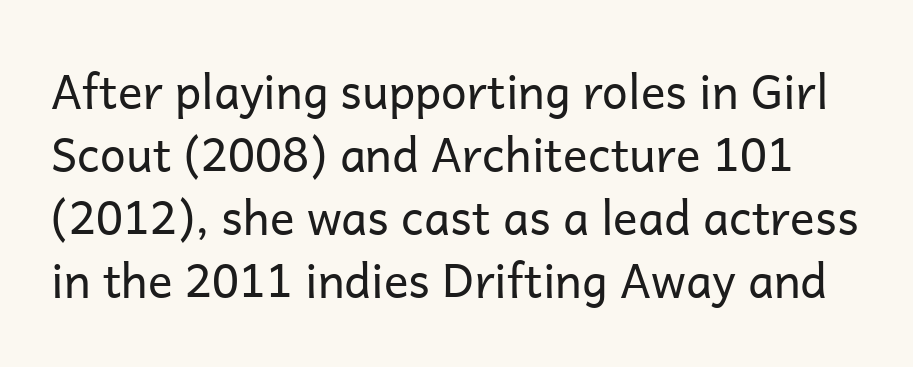
The image shows 46 px regular-weight sans-serif type, upright; set normal line spacing (1.37x), normal letter spacing, not underlined; low stroke contrast and a medium x-height.
